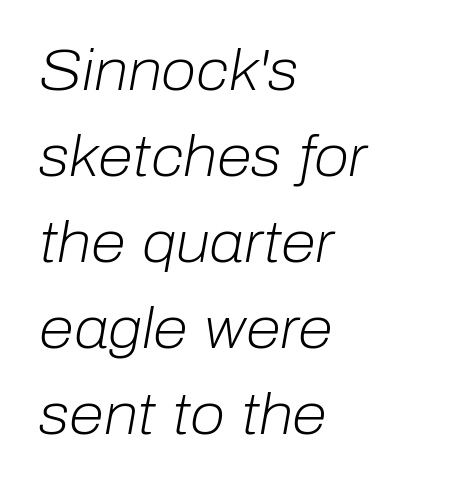
Q: Is the text bold? A: No.
Q: Is the text italic (slanted)? A: Yes, it leans right by about 10 degrees.
Q: Is the text underlined? A: No.
Q: How is the paragraph aligned? A: Left-aligned.
Q: Is the spacing between letters normal or unusually wide? A: Normal.
Q: Is the spacing between lines tight, normal or loose? A: Normal.
Q: Width (condensed, normal, or wide)? A: Normal.
Q: Stroke contrast? A: Low.
Q: x-height? A: Medium.
Q: Monospaced? A: No.
